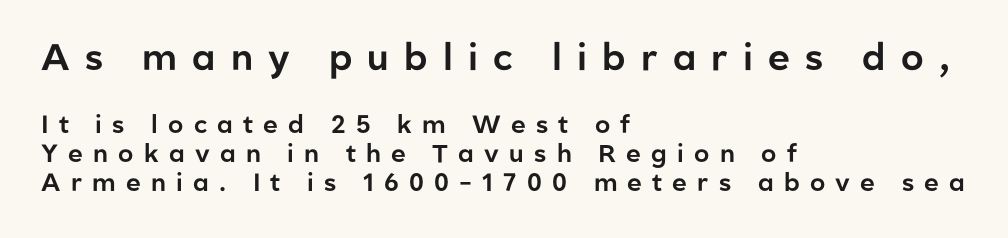
The image shows 37 px sans-serif type, upright; set left-aligned, line spacing 1.16x, unusually wide letter spacing (+0.41 em), not underlined; the first (top) block is 1.48x larger; low stroke contrast and a medium x-height.
